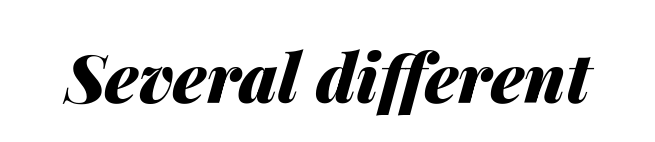
{"italic": "yes", "lean": "right", "slant_degrees": 14, "bold": "yes", "weight": "heavy", "width": "normal", "stroke_contrast": "medium", "x_height": "medium", "monospaced": "no", "underline": "no", "letter_spacing": "normal", "letter_spacing_em": 0.0, "glyph_px": 67}
